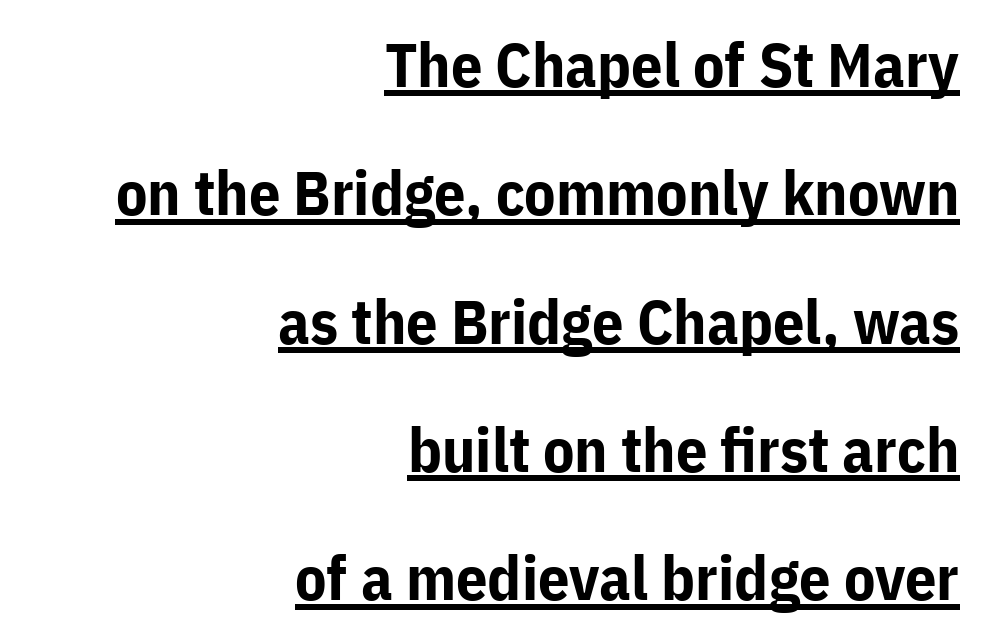
Q: Is the text bold? A: Yes.
Q: Is the text italic (slanted)? A: No, it is upright.
Q: Is the typeface a serif or a sans-serif typeface? A: Sans-serif.
Q: Is the text underlined? A: Yes.
Q: How is the paragraph aligned? A: Right-aligned.
Q: Is the spacing between letters normal or unusually wide? A: Normal.
Q: Is the spacing between lines tight, normal or loose? A: Loose.
Q: Width (condensed, normal, or wide)? A: Normal.
Q: Stroke contrast? A: Low.
Q: x-height? A: Medium.
Q: Monospaced? A: No.
